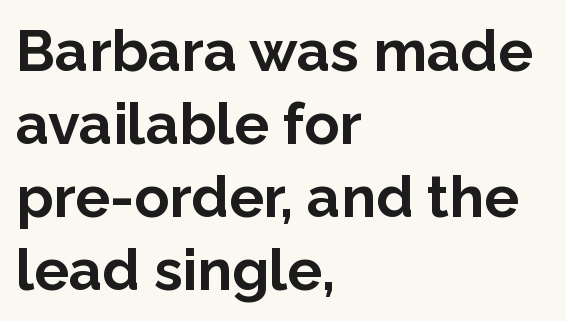
Q: Is the text bold? A: Yes.
Q: Is the text italic (slanted)? A: No, it is upright.
Q: Is the typeface a serif or a sans-serif typeface? A: Sans-serif.
Q: Is the text underlined? A: No.
Q: How is the paragraph aligned? A: Left-aligned.
Q: Is the spacing between letters normal or unusually wide? A: Normal.
Q: Is the spacing between lines tight, normal or loose? A: Normal.
Q: Width (condensed, normal, or wide)? A: Normal.
Q: Stroke contrast? A: Low.
Q: x-height? A: Medium.
Q: Monospaced? A: No.
